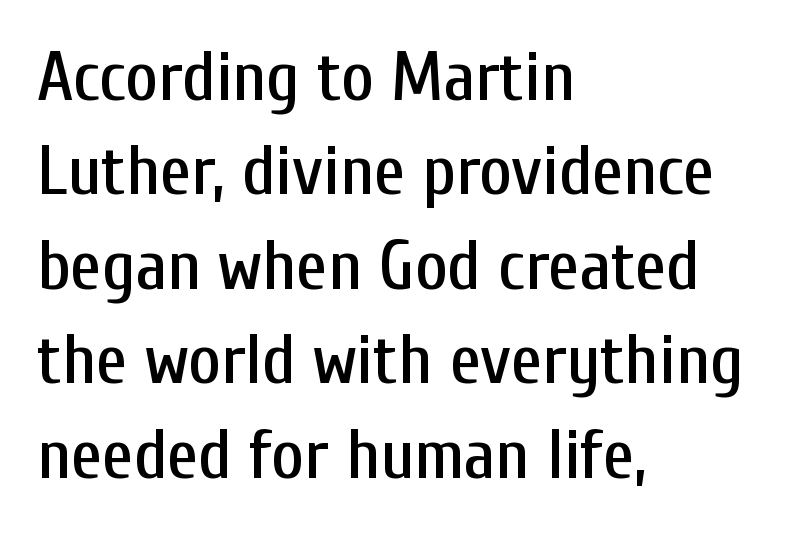
Q: Is the text italic (slanted)? A: No, it is upright.
Q: Is the typeface a serif or a sans-serif typeface? A: Sans-serif.
Q: Is the text underlined? A: No.
Q: How is the paragraph aligned? A: Left-aligned.
Q: Is the spacing between letters normal or unusually wide? A: Normal.
Q: Is the spacing between lines tight, normal or loose? A: Normal.
Q: Width (condensed, normal, or wide)? A: Condensed.
Q: Stroke contrast? A: Low.
Q: x-height? A: Medium.
Q: Monospaced? A: No.
